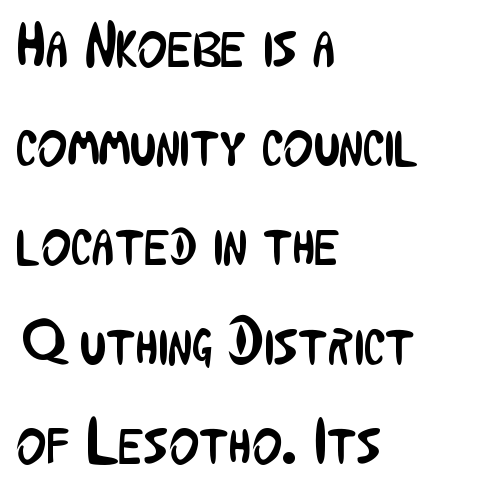
The image shows 64 px regular-weight, condensed sans-serif type, upright; set left-aligned, normal line spacing (1.55x), normal letter spacing, not underlined; low stroke contrast and a medium x-height.
